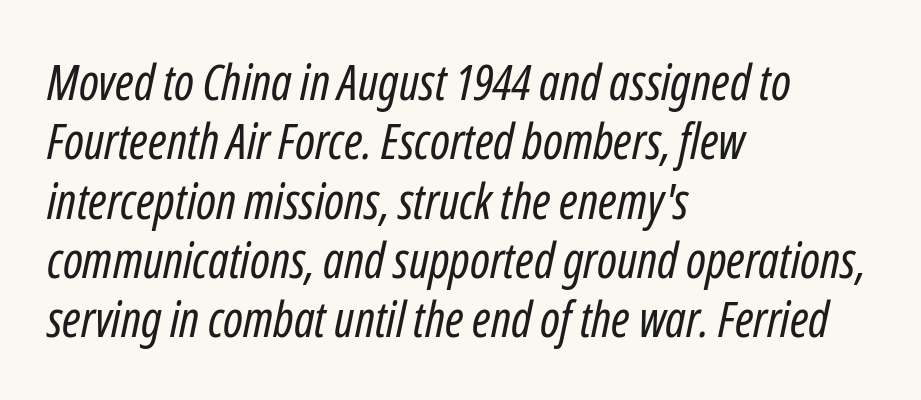
{"italic": "yes", "lean": "right", "slant_degrees": 12, "bold": "no", "weight": "regular", "width": "condensed", "stroke_contrast": "low", "x_height": "medium", "monospaced": "no", "underline": "no", "align": "left", "line_spacing_ratio": 1.21, "letter_spacing": "normal", "letter_spacing_em": 0.0, "glyph_px": 49}
